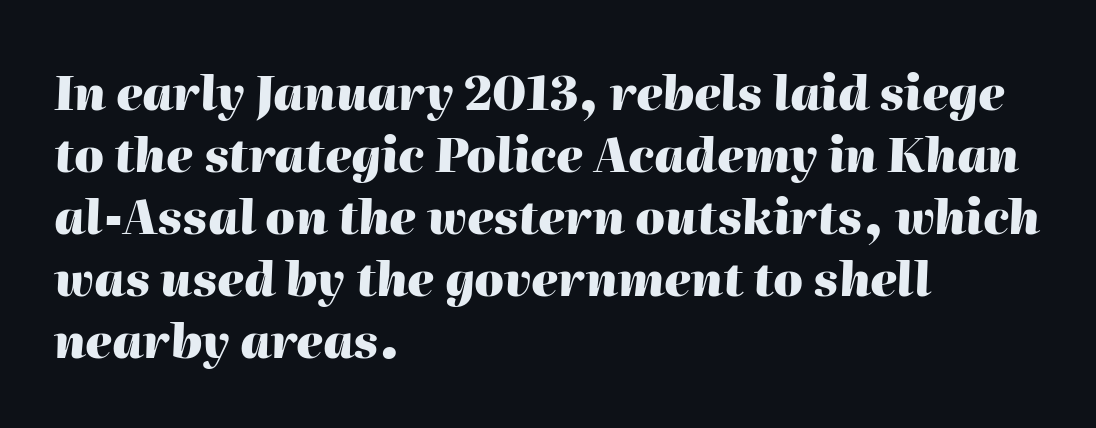
The image shows 47 px heavy type, italic (leaning right); set left-aligned, normal line spacing (1.32x), normal letter spacing, not underlined; high stroke contrast and a medium x-height.
